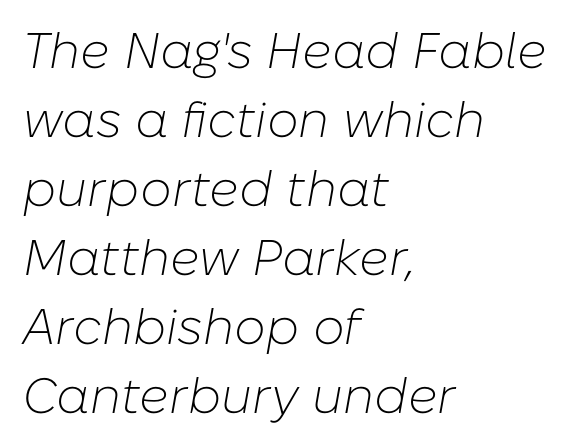
{"italic": "yes", "lean": "right", "slant_degrees": 10, "bold": "no", "weight": "light", "width": "normal", "stroke_contrast": "low", "x_height": "medium", "monospaced": "no", "underline": "no", "align": "left", "line_spacing": "normal", "line_spacing_ratio": 1.38, "letter_spacing": "normal", "letter_spacing_em": 0.0, "glyph_px": 50}
